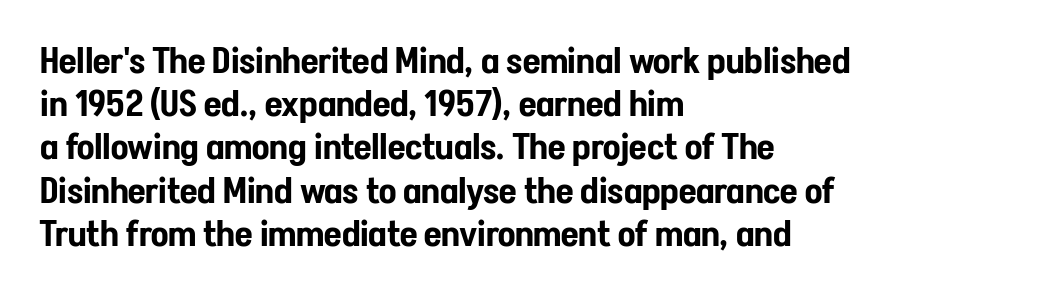
Q: Is the text italic (slanted)? A: No, it is upright.
Q: Is the typeface a serif or a sans-serif typeface? A: Sans-serif.
Q: Is the text underlined? A: No.
Q: How is the paragraph aligned? A: Left-aligned.
Q: Is the spacing between letters normal or unusually wide? A: Normal.
Q: Width (condensed, normal, or wide)? A: Condensed.
Q: Stroke contrast? A: Low.
Q: x-height? A: Medium.
Q: Monospaced? A: No.
